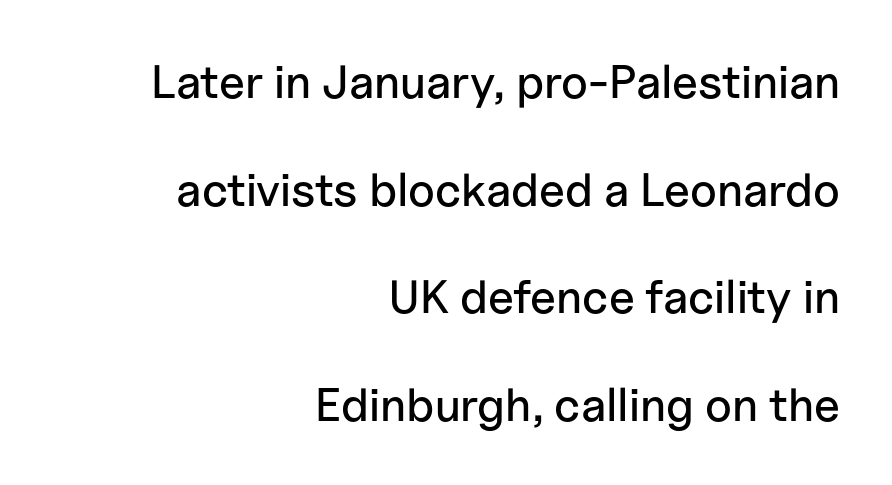
The paragraph shown leans on its right margin. The face used here is a sans, in the tradition of grotesques and geometrics. Here the designer chose a conventional face with non-uniform glyph widths. Designer's note — italics off, roman on. Vertical spacing — loose.
